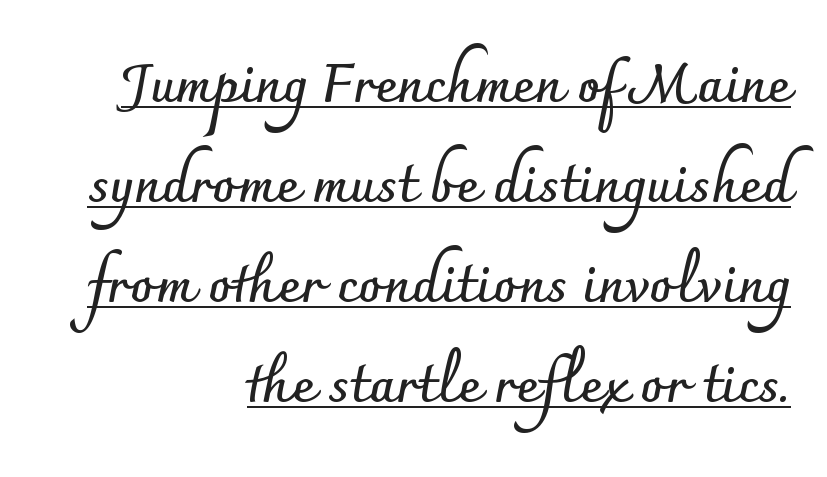
{"serif": "no", "bold": "yes", "weight": "semibold", "width": "normal", "stroke_contrast": "low", "x_height": "small", "monospaced": "no", "underline": "yes", "align": "right", "line_spacing_ratio": 1.85, "letter_spacing": "normal", "letter_spacing_em": 0.0, "glyph_px": 54}
